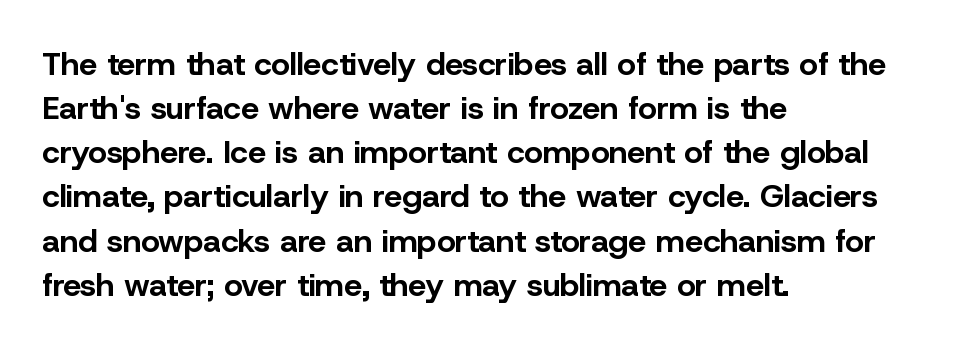
The line texture is even and compact thanks to regular tracking. Pretty heavy lettering here — definitely bold. These lines are rendered in a variable-pitch font. In terms of letterform style, serifs are entirely absent.
